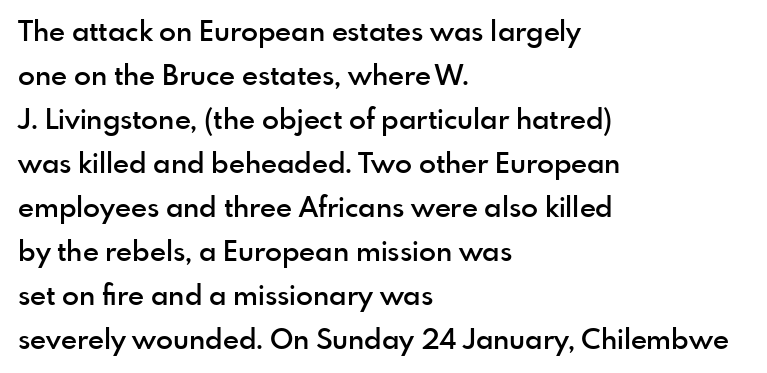
Q: Is the text bold? A: Semi-bold.
Q: Is the text italic (slanted)? A: No, it is upright.
Q: Is the typeface a serif or a sans-serif typeface? A: Sans-serif.
Q: Is the text underlined? A: No.
Q: How is the paragraph aligned? A: Left-aligned.
Q: Is the spacing between letters normal or unusually wide? A: Normal.
Q: Is the spacing between lines tight, normal or loose? A: Normal.
Q: Width (condensed, normal, or wide)? A: Normal.
Q: x-height? A: Small.
Q: Monospaced? A: No.
